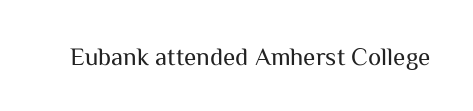
The rendering keeps characters at their native spacing. The font sits on the lighter half of the weight spectrum, regular included. Quick note: underline off. Is there any slant? The stems are plumb.
